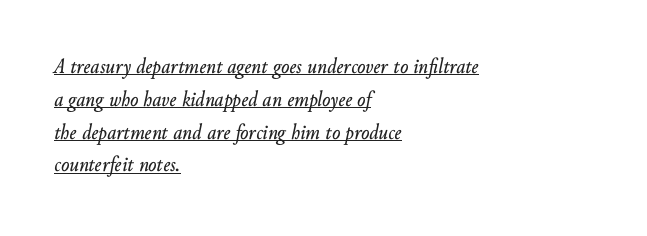
Q: Is the text italic (slanted)? A: Yes, it leans right by about 10 degrees.
Q: Is the text underlined? A: Yes.
Q: How is the paragraph aligned? A: Left-aligned.
Q: Is the spacing between letters normal or unusually wide? A: Normal.
Q: Is the spacing between lines tight, normal or loose? A: Normal.
